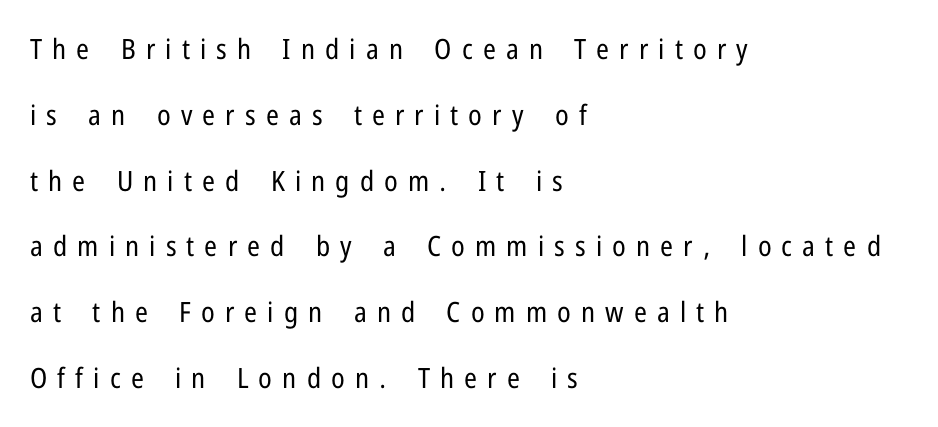
Is this a fixed-width face? No — the glyphs have proportional, varying widths. Every row of glyphs begins at an identical x-position on the left. Each stroke keeps to a modest, everyday thickness or less. You can tell it's not italic because the verticals are truly vertical. This rendering employs a face without finishing strokes, i.e., a sans-serif.
